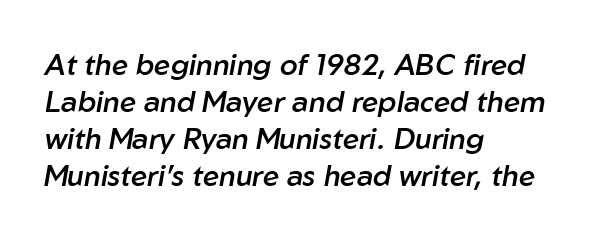
Q: Is the text bold? A: Semi-bold.
Q: Is the text italic (slanted)? A: Yes, it leans right by about 10 degrees.
Q: Is the text underlined? A: No.
Q: How is the paragraph aligned? A: Left-aligned.
Q: Is the spacing between letters normal or unusually wide? A: Normal.
Q: Is the spacing between lines tight, normal or loose? A: Normal.
Q: Width (condensed, normal, or wide)? A: Normal.
Q: Stroke contrast? A: Low.
Q: x-height? A: Medium.
Q: Monospaced? A: No.
